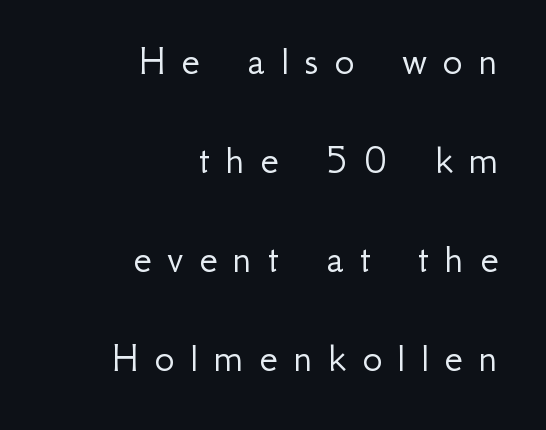
{"serif": "no", "italic": "no", "bold": "no", "weight": "light", "width": "normal", "stroke_contrast": "low", "x_height": "small", "monospaced": "no", "underline": "no", "align": "right", "line_spacing": "loose", "line_spacing_ratio": 2.36, "letter_spacing": "wide", "letter_spacing_em": 0.37, "glyph_px": 42}
